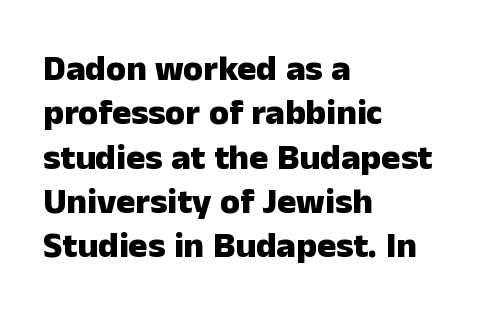
{"serif": "no", "italic": "no", "bold": "yes", "weight": "heavy", "width": "normal", "stroke_contrast": "low", "x_height": "medium", "monospaced": "no", "underline": "no", "align": "left", "line_spacing_ratio": 1.23, "letter_spacing": "normal", "letter_spacing_em": 0.0, "glyph_px": 36}
